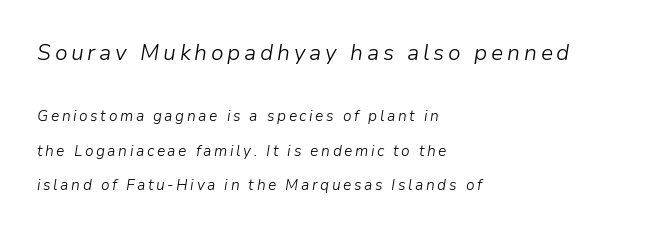
{"italic": "yes", "lean": "right", "slant_degrees": 9, "bold": "no", "underline": "no", "align": "left", "line_spacing": "loose", "line_spacing_ratio": 2.3, "larger_block": "first", "size_ratio": 1.47, "glyph_px": 22}
